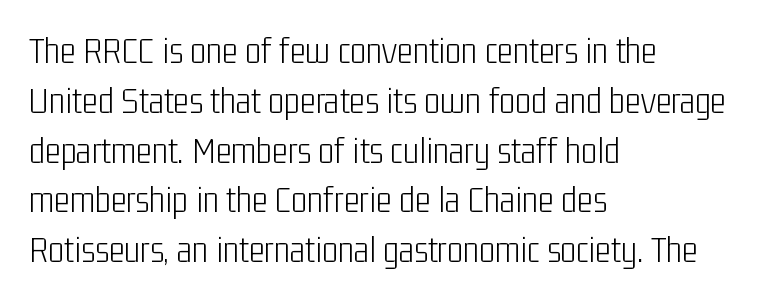
Spacing verdict: proportional, widths tailored to each character. The characters display no serif detailing; their extremities are plain. The typography opts for an upright posture over an oblique one. The strokes carry an ordinary text weight at most. Does extra space separate the letters? No, they use regular spacing.
